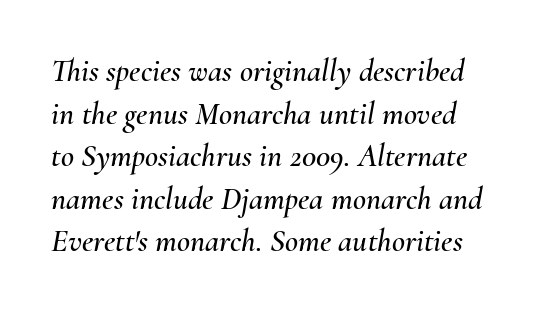
Varying glyph widths throughout — classic text-font behaviour. Underline: absent. The passage shown has conventional tracking throughout. Does the lettering tilt? It does — this is italic.
